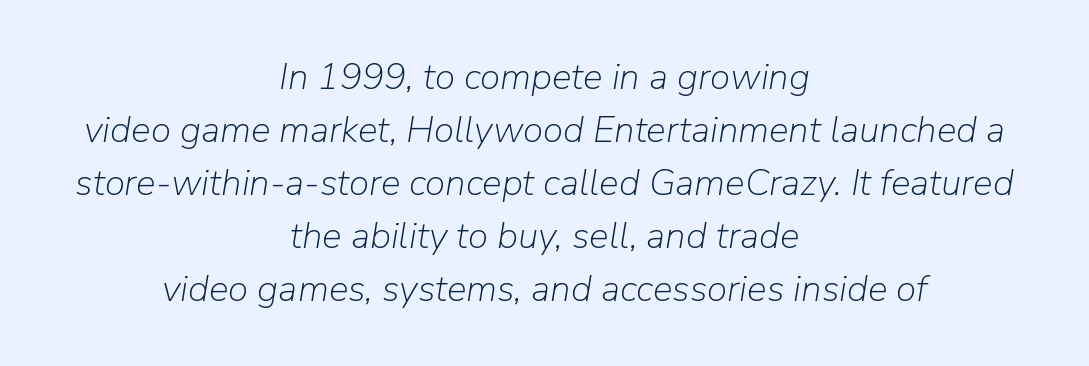
Q: Is the text bold? A: No.
Q: Is the text italic (slanted)? A: Yes, it leans right by about 9 degrees.
Q: Is the text underlined? A: No.
Q: How is the paragraph aligned? A: Centered.
Q: Is the spacing between letters normal or unusually wide? A: Normal.
Q: Is the spacing between lines tight, normal or loose? A: Normal.
Q: Width (condensed, normal, or wide)? A: Normal.
Q: Stroke contrast? A: Low.
Q: x-height? A: Medium.
Q: Monospaced? A: No.
